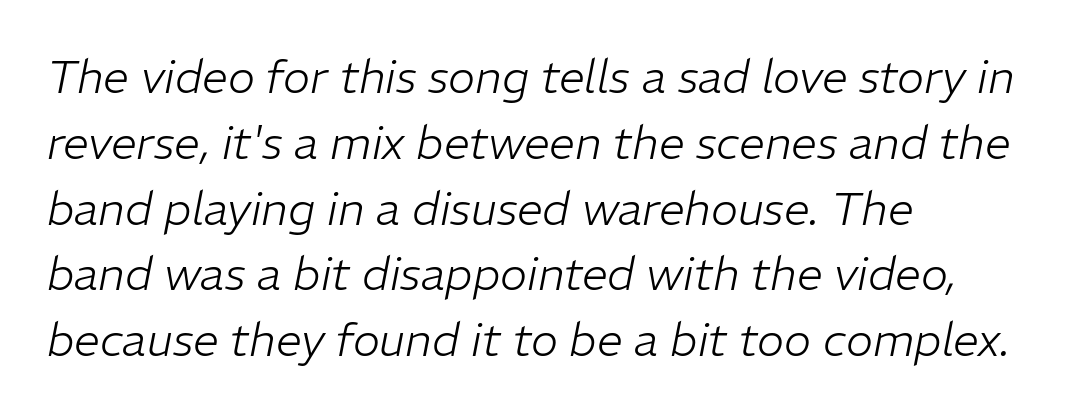
The image shows 46 px light type, italic (leaning right); set left-aligned, normal line spacing (1.43x), normal letter spacing, not underlined; low stroke contrast and a medium x-height.
